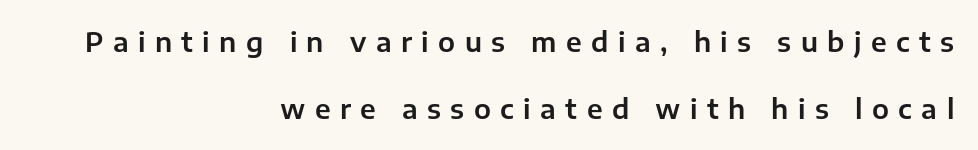
Any mark beneath the type? The region is blank. No italicization has been applied; the sample stays upright. Horizontal bands of white between lines are thick stripes. Visually the block forms a straight wall on the right and a jagged coastline on the left. Display-style spreading of the glyphs; the letterfit is very open.
